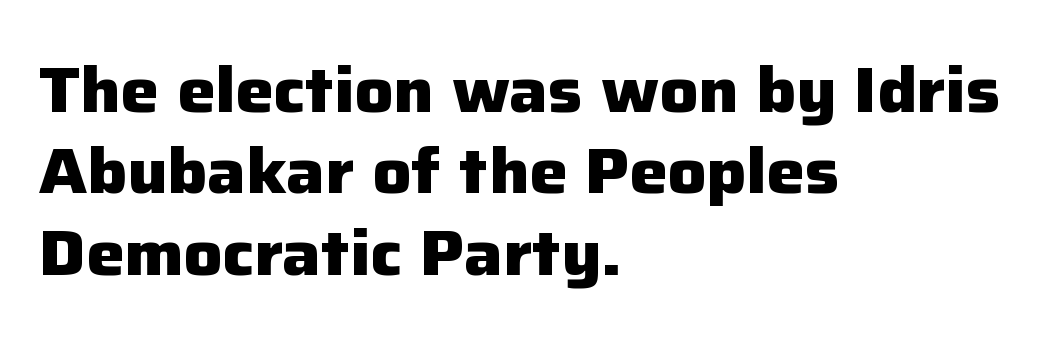
The image shows 64 px heavy sans-serif type, upright; set left-aligned, normal line spacing (1.27x), normal letter spacing, not underlined; low stroke contrast and a medium x-height.
